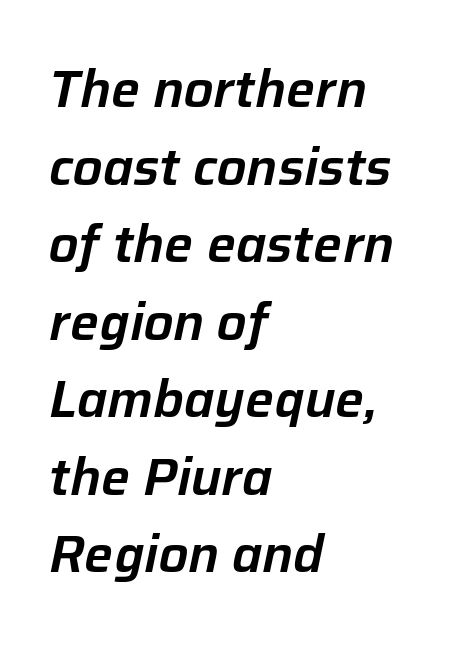
{"italic": "yes", "lean": "right", "slant_degrees": 12, "width": "normal", "stroke_contrast": "low", "x_height": "medium", "monospaced": "no", "underline": "no", "align": "left", "line_spacing": "normal", "line_spacing_ratio": 1.52, "letter_spacing": "normal", "letter_spacing_em": 0.0, "glyph_px": 51}
